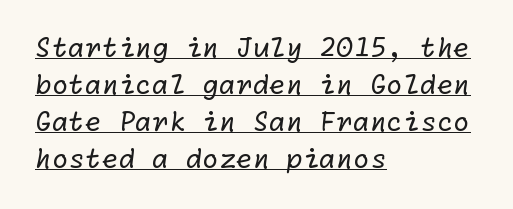
The characters are drawn with everyday or finer stroke widths. Horizontally, the lines are justified to the leading edge only. What stands out about the letter spacing? Nothing — it is the standard amount. Underlined type. Reading down the column, the eye jumps a familiar distance to each next line.
